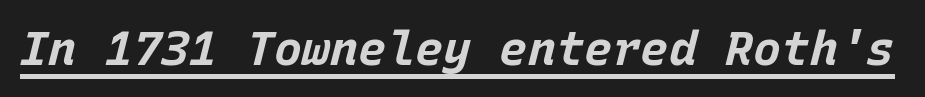
{"italic": "yes", "lean": "right", "slant_degrees": 15, "bold": "yes", "weight": "bold", "width": "normal", "stroke_contrast": "low", "x_height": "large", "monospaced": "yes", "underline": "yes", "letter_spacing": "normal", "letter_spacing_em": 0.0, "glyph_px": 47}
